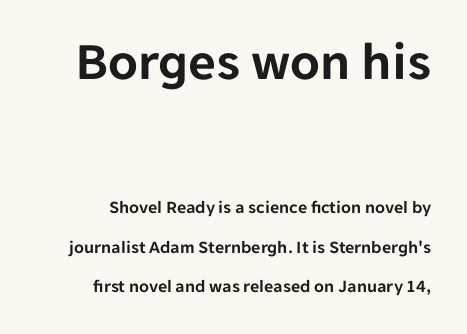
The image shows 54 px sans-serif type, upright; set loose line spacing (2.2x), normal letter spacing, not underlined; the first (top) block is 3.0x larger; low stroke contrast and a medium x-height.
